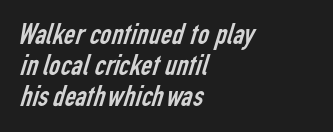
The image shows 31 px regular-weight, condensed sans-serif type; set left-aligned, tight line spacing (1.0x), normal letter spacing, not underlined; low stroke contrast and a medium x-height.
